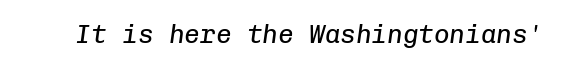
The image shows 26 px text type, italic (leaning right); set normal letter spacing, not underlined.
